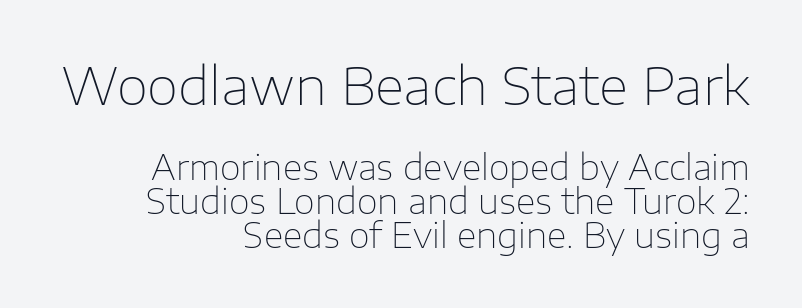
Q: Is the text bold? A: No.
Q: Is the text italic (slanted)? A: No, it is upright.
Q: Is the typeface a serif or a sans-serif typeface? A: Sans-serif.
Q: Is the text underlined? A: No.
Q: How is the paragraph aligned? A: Right-aligned.
Q: Is the spacing between letters normal or unusually wide? A: Normal.
Q: Is the spacing between lines tight, normal or loose? A: Tight.
Q: Which block of text is set in a larger size, the first (top) or the second (bottom)? A: The first (top) one.
Q: Width (condensed, normal, or wide)? A: Normal.
Q: Stroke contrast? A: Low.
Q: x-height? A: Medium.
Q: Monospaced? A: No.
